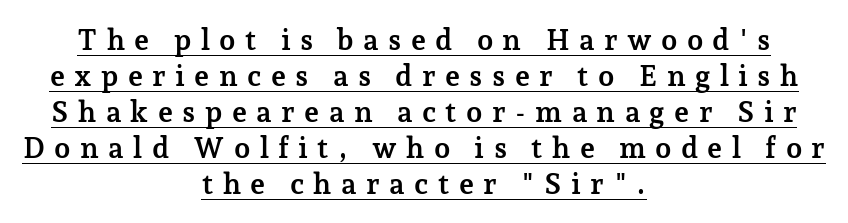
Q: Is the text bold? A: Yes.
Q: Is the text italic (slanted)? A: No, it is upright.
Q: Is the typeface a serif or a sans-serif typeface? A: Serif.
Q: Is the text underlined? A: Yes.
Q: How is the paragraph aligned? A: Centered.
Q: Is the spacing between letters normal or unusually wide? A: Unusually wide.
Q: Width (condensed, normal, or wide)? A: Normal.
Q: Stroke contrast? A: Low.
Q: x-height? A: Medium.
Q: Monospaced? A: No.
